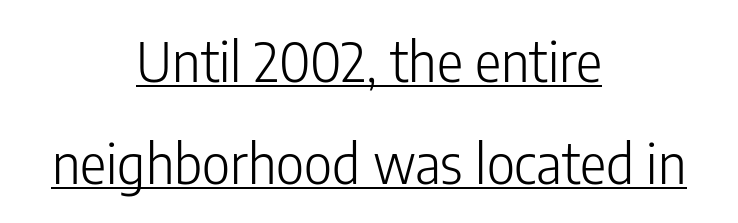
Q: Is the text bold? A: No.
Q: Is the text italic (slanted)? A: No, it is upright.
Q: Is the typeface a serif or a sans-serif typeface? A: Sans-serif.
Q: Is the text underlined? A: Yes.
Q: How is the paragraph aligned? A: Centered.
Q: Is the spacing between letters normal or unusually wide? A: Normal.
Q: Width (condensed, normal, or wide)? A: Condensed.
Q: Stroke contrast? A: Low.
Q: x-height? A: Medium.
Q: Monospaced? A: No.
